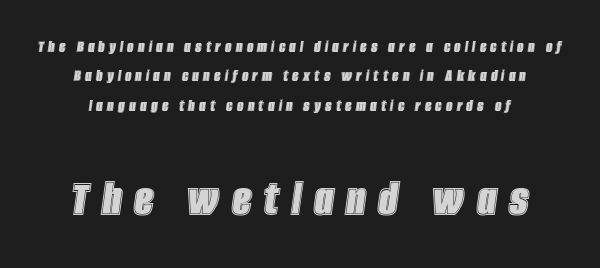
This block has exactly the height ordinary leading produces. Designer's note — italics engaged. Here the designer chose a conventional face with non-uniform glyph widths. A clean baseline with only descenders dipping below it. Bigger letters appear in the bottom chunk; the top chunk is reduced. These lines have a slow, spaced-out rhythm from letter to letter.
